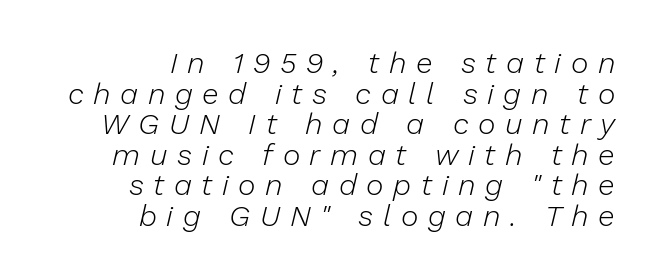
{"italic": "yes", "lean": "right", "slant_degrees": 13, "bold": "no", "weight": "light", "width": "normal", "stroke_contrast": "low", "x_height": "medium", "monospaced": "no", "underline": "no", "align": "right", "line_spacing": "tight", "line_spacing_ratio": 1.02, "letter_spacing": "wide", "letter_spacing_em": 0.32, "glyph_px": 30}
